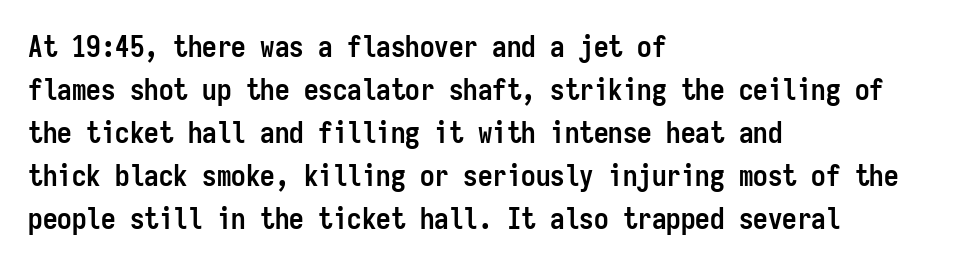
{"serif": "no", "italic": "no", "bold": "yes", "weight": "semibold", "width": "condensed", "stroke_contrast": "low", "x_height": "medium", "monospaced": "yes", "underline": "no", "align": "left", "line_spacing": "normal", "line_spacing_ratio": 1.48, "letter_spacing": "normal", "letter_spacing_em": 0.0, "glyph_px": 29}
